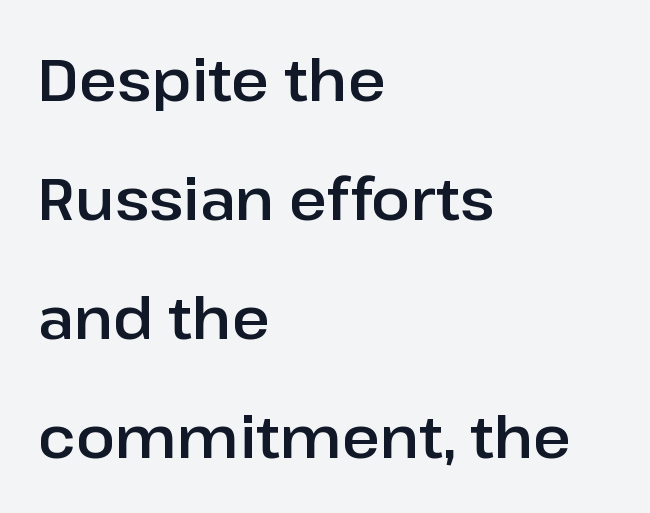
{"serif": "no", "italic": "no", "width": "normal", "stroke_contrast": "low", "x_height": "medium", "monospaced": "no", "underline": "no", "align": "left", "line_spacing": "loose", "line_spacing_ratio": 2.05, "letter_spacing": "normal", "letter_spacing_em": 0.0, "glyph_px": 58}
